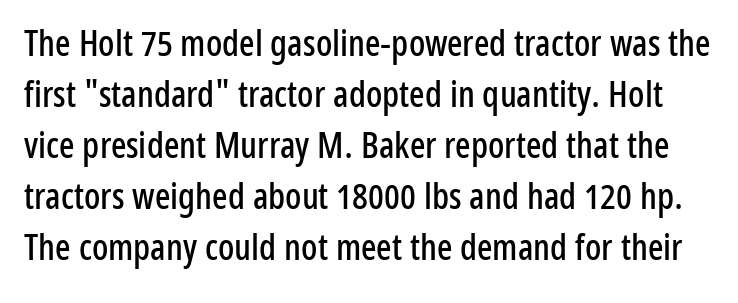
You could call the tracking neutral — neither tight nor loose. Is there much room between lines? A standard amount, neither cramped nor airy. Lines of text with bare space underneath. Here the designer chose a conventional face with non-uniform glyph widths.
